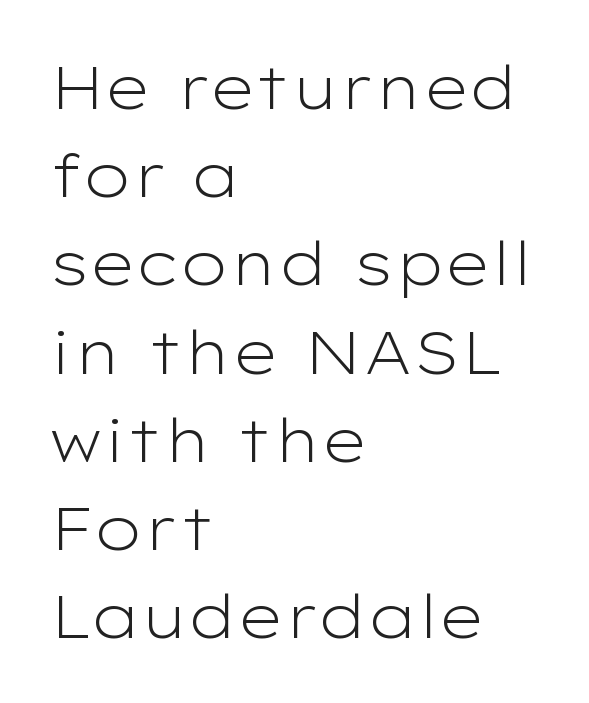
{"serif": "no", "italic": "no", "bold": "no", "weight": "light", "width": "wide", "stroke_contrast": "low", "x_height": "medium", "monospaced": "no", "underline": "no", "align": "left", "line_spacing": "normal", "line_spacing_ratio": 1.47, "letter_spacing": "normal", "letter_spacing_em": 0.0, "glyph_px": 60}
